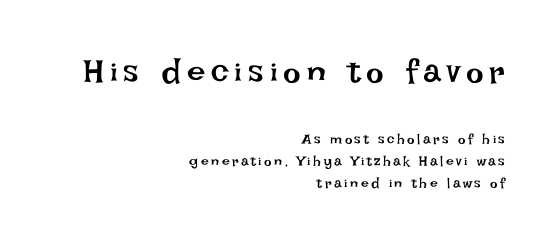
{"italic": "no", "bold": "no", "weight": "regular", "width": "normal", "stroke_contrast": "low", "x_height": "large", "monospaced": "no", "underline": "no", "align": "right", "line_spacing": "normal", "line_spacing_ratio": 1.58, "larger_block": "first", "size_ratio": 2.36, "glyph_px": 33}
